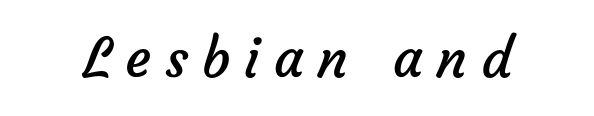
The image shows 55 px regular-weight sans-serif type; set unusually wide letter spacing (+0.25 em), not underlined; low stroke contrast and a medium x-height.
